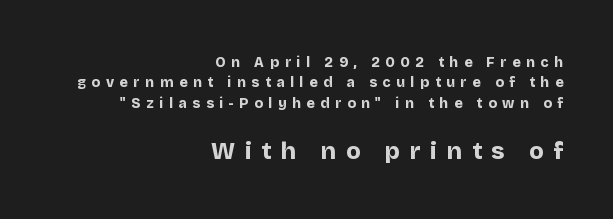
Here the glyphs are tracked loosely, breaking word shapes into spaced letters. Each line ends at the same right margin while the left side varies. Words float on clear page, feet unadorned. A normal amount of white space separates one row of letters from the next. Do the letters lean? They stand straight. The composition opens small and finishes big.
